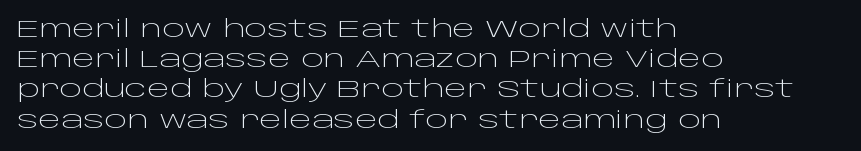
The weight would be labelled regular, book, light, or lighter still. Every stem runs plumb, perpendicular to the baseline. Descender tails drop into unmarked territory. One glance says typical: line gaps are just what's usual.
